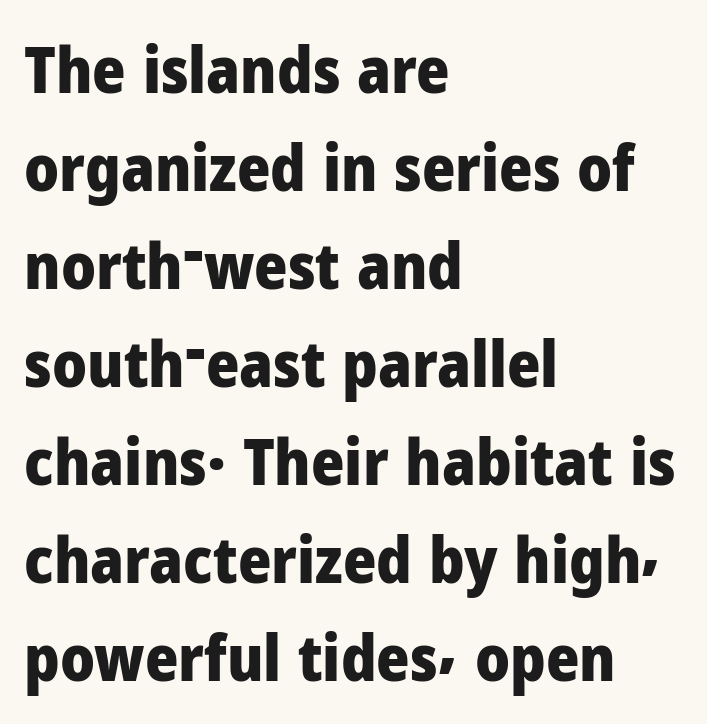
Students, note that the glyphs here touch the page at normal intervals. Notice how the stems are strictly vertical — no italics here. The rendering shows plain stroke endings on the letterforms — a sans-serif design. Casual observation: everything's shoved over to the left. Rows of type keep a routine distance in the vertical direction. Plenty of ink on the page — the face is bold.
